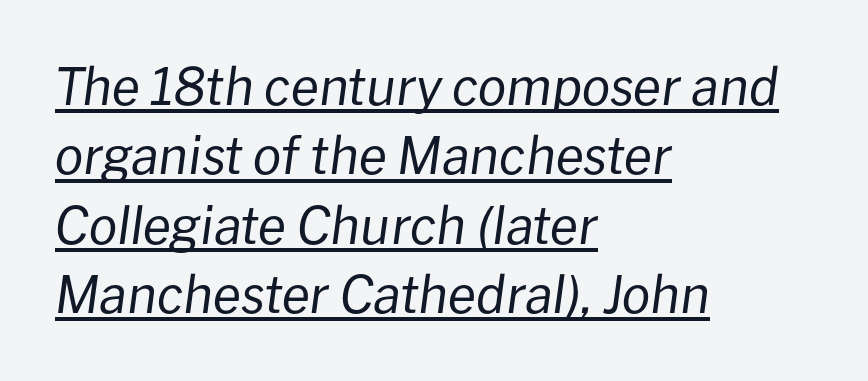
The image shows 51 px regular-weight type, italic (leaning right); set left-aligned, normal line spacing (1.36x), normal letter spacing, underlined; low stroke contrast and a medium x-height.
